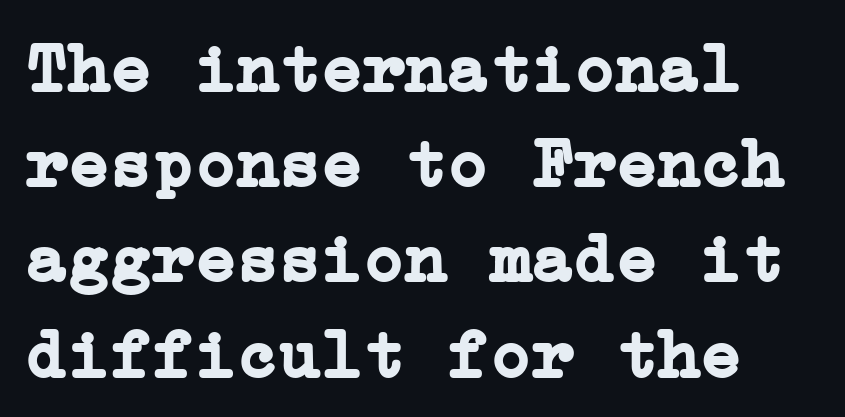
Vertically, the passage feels balanced, rows spaced as you'd expect. Typographically, this falls in the serif category. Every letter is thick-stroked: bold, no question. Words appear dense and cohesive because spacing is normal. The string is rendered with underlining switched off.
